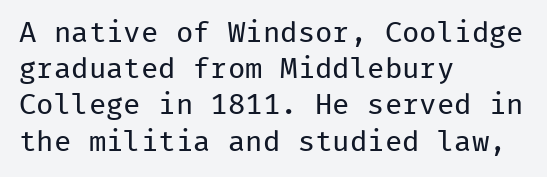
Q: Is the text bold? A: No.
Q: Is the text italic (slanted)? A: No, it is upright.
Q: Is the typeface a serif or a sans-serif typeface? A: Sans-serif.
Q: Is the text underlined? A: No.
Q: How is the paragraph aligned? A: Left-aligned.
Q: Is the spacing between letters normal or unusually wide? A: Normal.
Q: Is the spacing between lines tight, normal or loose? A: Normal.
Q: Width (condensed, normal, or wide)? A: Normal.
Q: Stroke contrast? A: Low.
Q: x-height? A: Medium.
Q: Monospaced? A: Yes.
